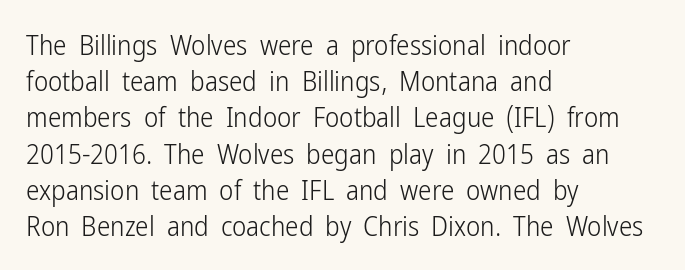
The image shows 27 px text type, upright; set left-aligned, normal line spacing (1.34x), normal letter spacing, not underlined.
